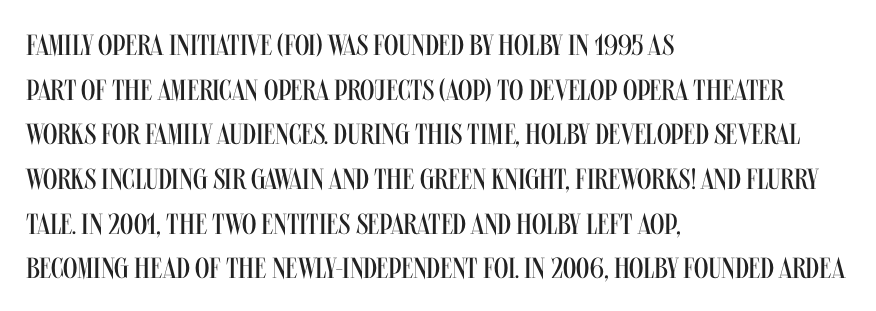
The type sits square on the baseline with zero lean. Summary of weight: not heavy and not bold. The font family rendered here belongs to the sans-serif group. Here the glyphs are tracked normally, forming tight word shapes.
